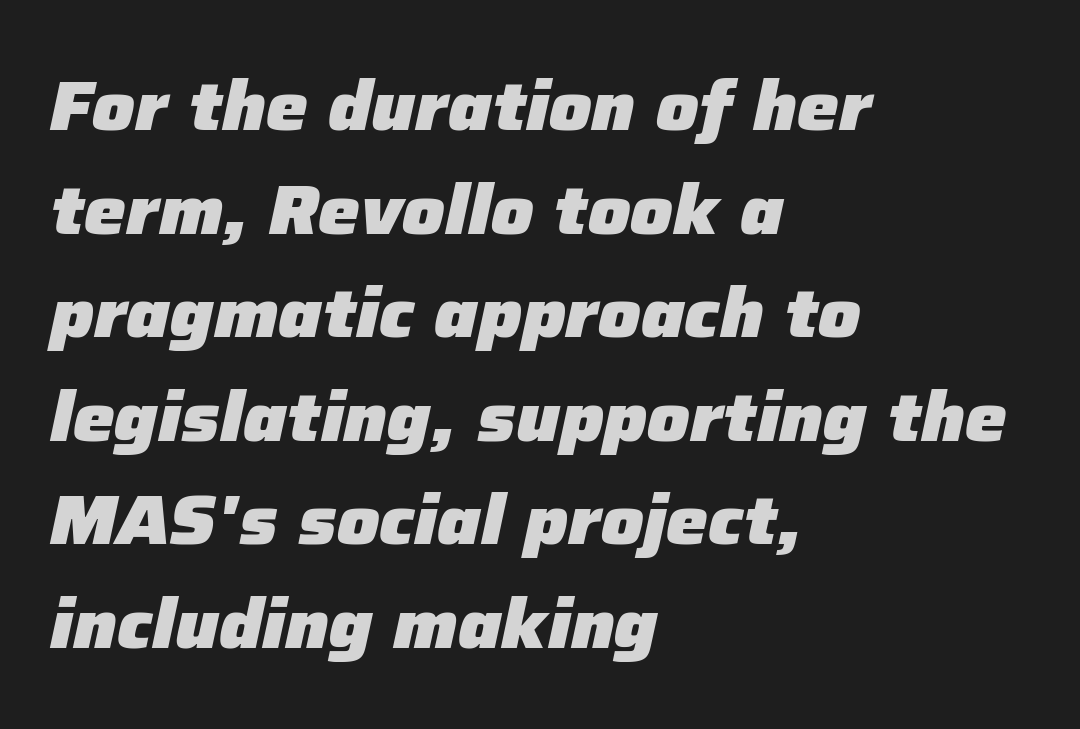
Q: Is the text bold? A: Yes.
Q: Is the text italic (slanted)? A: Yes, it leans right by about 12 degrees.
Q: Is the text underlined? A: No.
Q: How is the paragraph aligned? A: Left-aligned.
Q: Is the spacing between letters normal or unusually wide? A: Normal.
Q: Is the spacing between lines tight, normal or loose? A: Normal.
Q: Width (condensed, normal, or wide)? A: Normal.
Q: Stroke contrast? A: Low.
Q: x-height? A: Medium.
Q: Monospaced? A: No.
